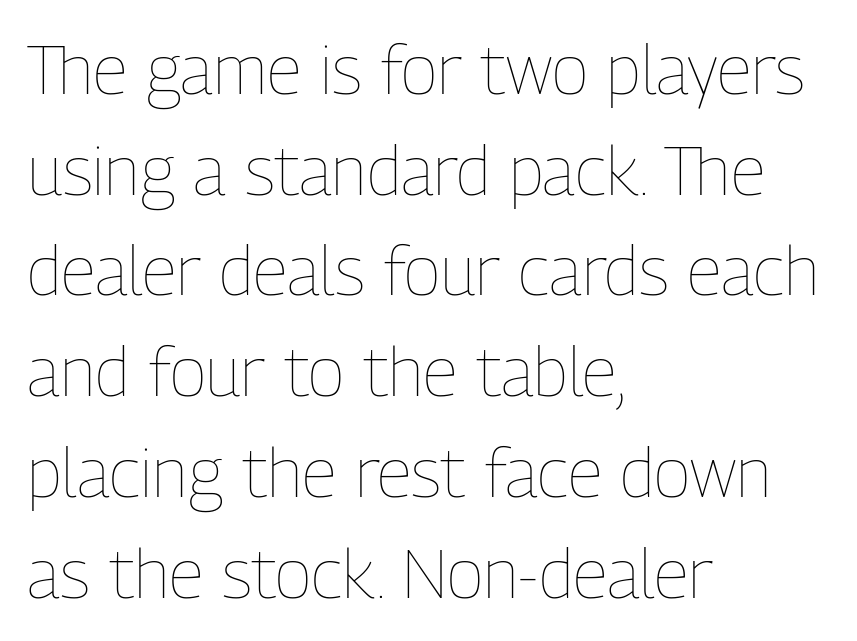
{"italic": "no", "bold": "no", "weight": "thin", "width": "condensed", "stroke_contrast": "low", "x_height": "medium", "monospaced": "no", "underline": "no", "align": "left", "line_spacing": "normal", "line_spacing_ratio": 1.46, "letter_spacing": "normal", "letter_spacing_em": 0.0, "glyph_px": 69}
